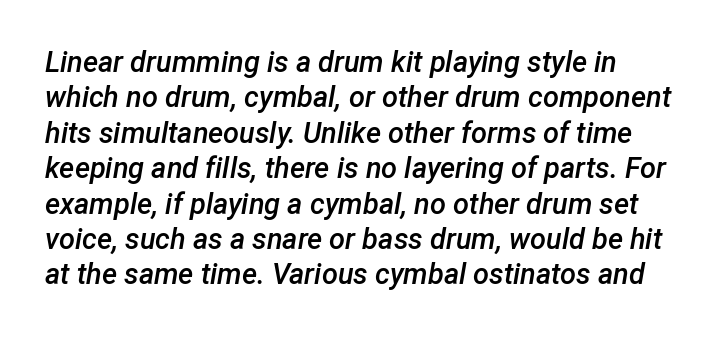
The image shows 29 px semibold type, italic (leaning right); set left-aligned, line spacing 1.22x, normal letter spacing, not underlined; low stroke contrast and a medium x-height.
